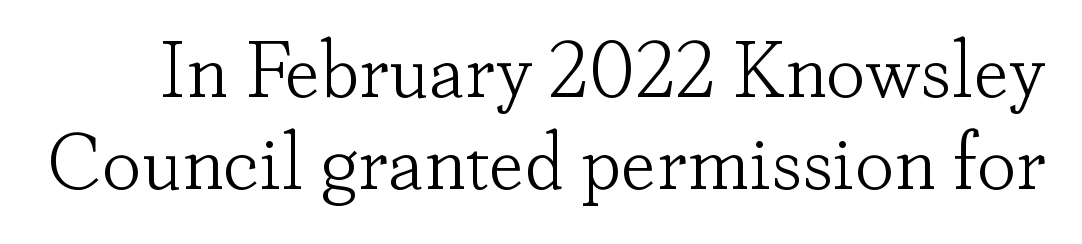
Q: Is the text bold? A: No.
Q: Is the text italic (slanted)? A: No, it is upright.
Q: Is the typeface a serif or a sans-serif typeface? A: Serif.
Q: Is the text underlined? A: No.
Q: Is the spacing between letters normal or unusually wide? A: Normal.
Q: Width (condensed, normal, or wide)? A: Normal.
Q: Stroke contrast? A: Low.
Q: x-height? A: Small.
Q: Monospaced? A: No.
